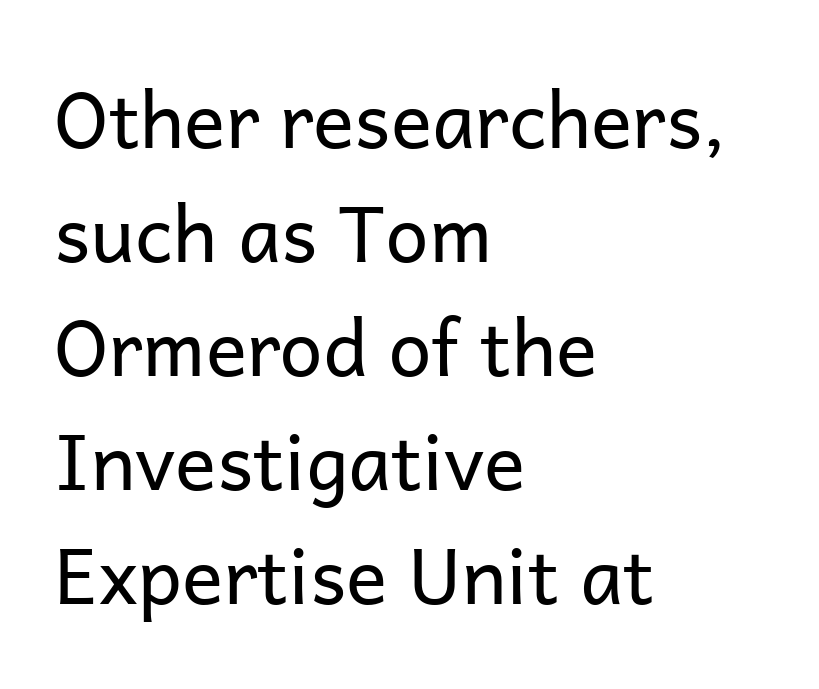
The image shows 77 px regular-weight sans-serif type, upright; set left-aligned, normal line spacing (1.48x), normal letter spacing, not underlined; low stroke contrast and a medium x-height.
